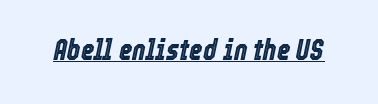
Q: Is the text italic (slanted)? A: Yes, it leans right by about 12 degrees.
Q: Is the text underlined? A: Yes.
Q: Is the spacing between letters normal or unusually wide? A: Normal.
Q: Width (condensed, normal, or wide)? A: Condensed.
Q: x-height? A: Medium.
Q: Monospaced? A: No.
